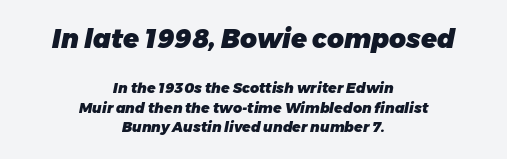
Q: Is the text bold? A: Yes.
Q: Is the text italic (slanted)? A: Yes, it leans right by about 11 degrees.
Q: Is the text underlined? A: No.
Q: How is the paragraph aligned? A: Centered.
Q: Is the spacing between letters normal or unusually wide? A: Normal.
Q: Is the spacing between lines tight, normal or loose? A: Normal.
Q: Which block of text is set in a larger size, the first (top) or the second (bottom)? A: The first (top) one.
